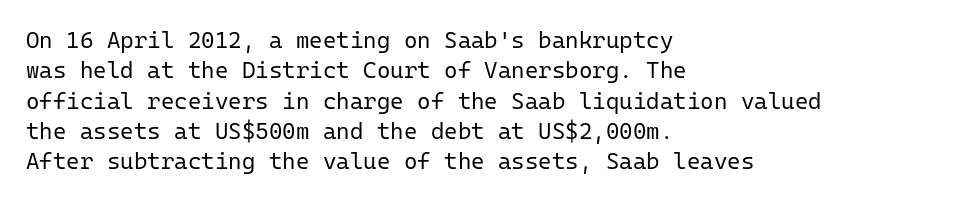
The space directly below the letters is spotless. Caption: standard tracking, unaltered. Vertically, the passage feels balanced, rows spaced as you'd expect. Does the lettering tilt? It doesn't — this is upright.
